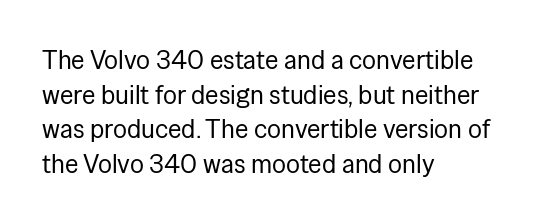
{"italic": "no", "bold": "no", "underline": "no", "align": "left", "line_spacing": "normal", "line_spacing_ratio": 1.33, "letter_spacing": "normal", "letter_spacing_em": 0.0, "glyph_px": 26}
